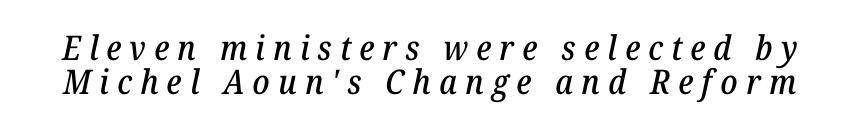
{"serif": "yes", "italic": "yes", "lean": "right", "slant_degrees": 12, "width": "normal", "stroke_contrast": "low", "x_height": "medium", "monospaced": "no", "underline": "no", "line_spacing": "tight", "line_spacing_ratio": 0.99, "letter_spacing": "wide", "letter_spacing_em": 0.24, "glyph_px": 34}
